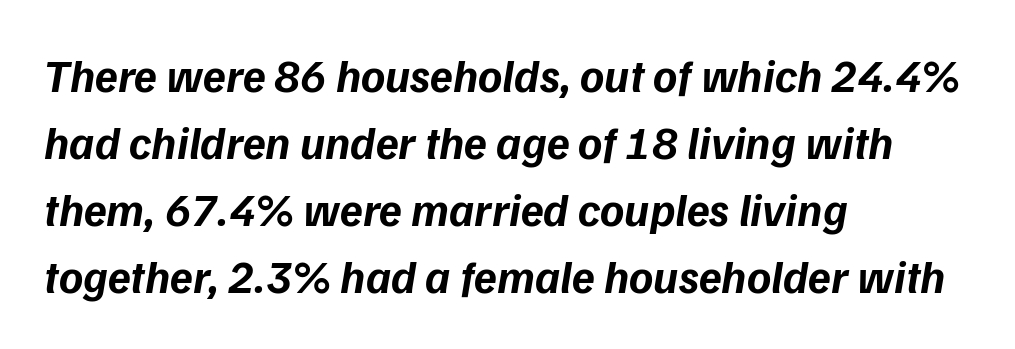
Does the leading feel generous? No, just average. Nothing unusual about the tracking: characters are spaced as the font intends. Glance below the letters and you will spot only blank space. Yep, that's italic — everything's leaning. The face used here is proportionally spaced, like ordinary book or web type.
